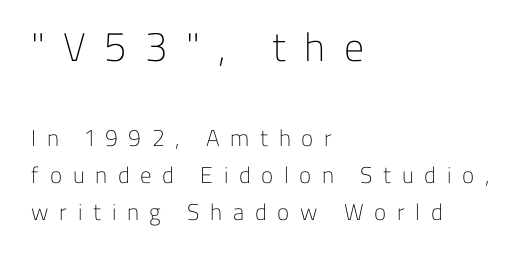
{"serif": "no", "italic": "no", "bold": "no", "weight": "light", "width": "normal", "stroke_contrast": "low", "x_height": "medium", "monospaced": "no", "underline": "no", "align": "left", "line_spacing": "normal", "line_spacing_ratio": 1.62, "letter_spacing": "wide", "letter_spacing_em": 0.46, "larger_block": "first", "size_ratio": 1.74, "glyph_px": 40}
